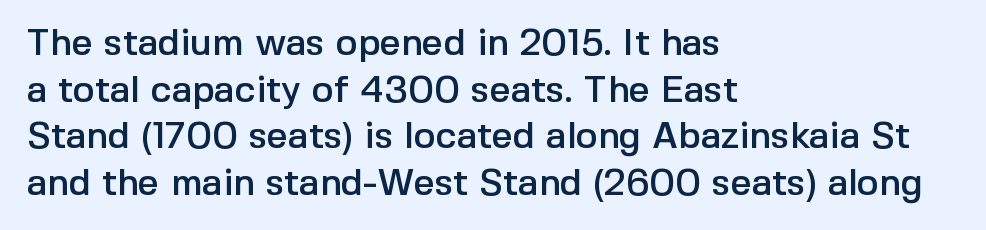
Q: Is the text italic (slanted)? A: No, it is upright.
Q: Is the typeface a serif or a sans-serif typeface? A: Sans-serif.
Q: Is the text underlined? A: No.
Q: How is the paragraph aligned? A: Left-aligned.
Q: Is the spacing between letters normal or unusually wide? A: Normal.
Q: Is the spacing between lines tight, normal or loose? A: Normal.
Q: Width (condensed, normal, or wide)? A: Normal.
Q: x-height? A: Medium.
Q: Monospaced? A: No.
